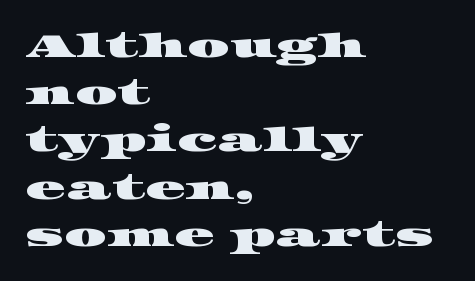
The image shows 33 px wide serif type; set left-aligned, normal line spacing (1.43x), normal letter spacing, not underlined; high stroke contrast and a large x-height.
